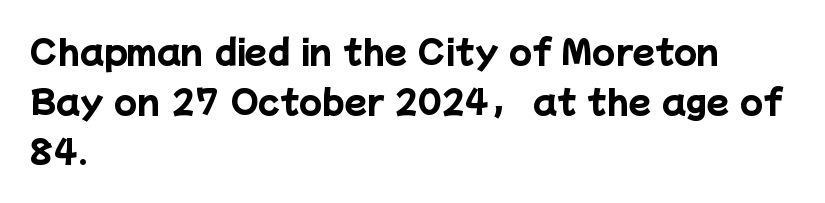
Check the space under the baseline: it is left empty. This is sans-serif lettering, the kind often seen on screens and signage. The rendering uses natural spacing where letterforms have individual widths. Each new line begins a customary step beneath the previous one. Default kerning and tracking; the words read as compact shapes. A dark, heavy texture on the line: the type is bold.
